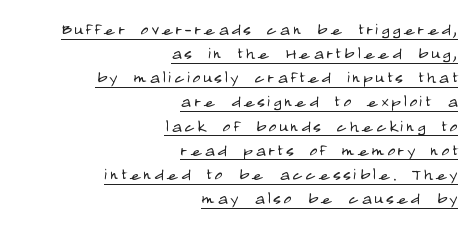
{"italic": "no", "bold": "no", "underline": "yes", "align": "right", "line_spacing": "tight", "line_spacing_ratio": 1.15, "glyph_px": 21}
